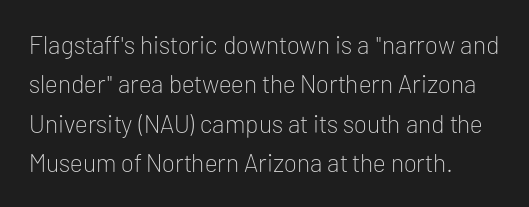
Observe the ordinary spacing: letters are neighbours, not strangers. Unlike italic type, these characters show no tilt at all. Words float on clear page, feet unadorned. Regular leading. Weight: regular or lighter.
